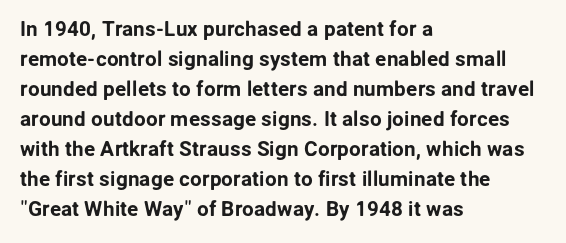
{"italic": "no", "underline": "no", "align": "left", "line_spacing": "normal", "line_spacing_ratio": 1.43, "letter_spacing": "normal", "letter_spacing_em": 0.0, "glyph_px": 21}
